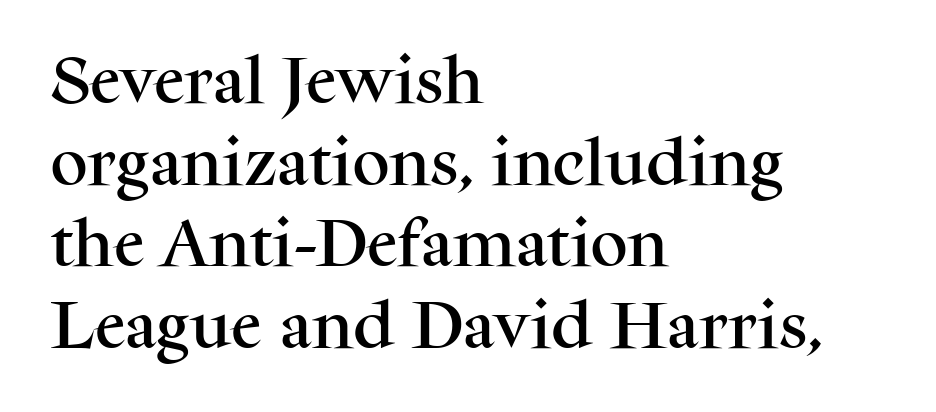
Line starts are locked; line ends wander. Unlike italic type, these characters show no tilt at all. This sample has the flowing, uneven cadence of proportional lettering. The words here are not underlined.
